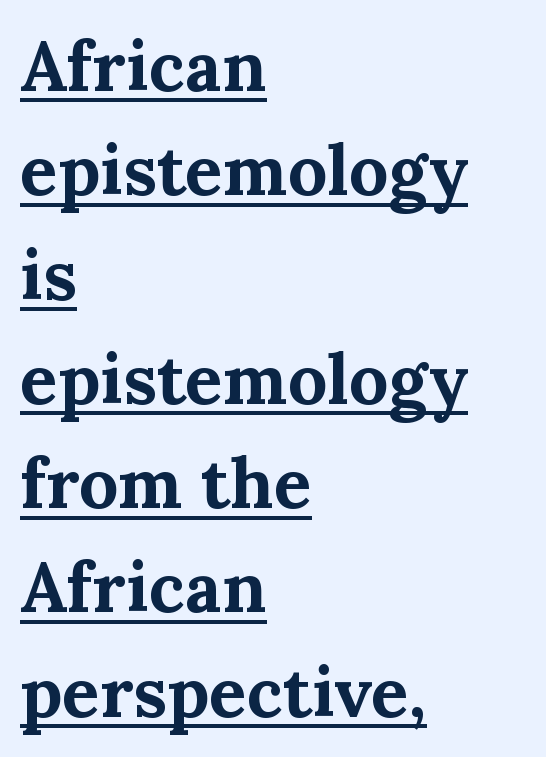
{"serif": "yes", "italic": "no", "bold": "yes", "weight": "bold", "width": "normal", "stroke_contrast": "medium", "x_height": "medium", "monospaced": "no", "underline": "yes", "align": "left", "line_spacing": "normal", "line_spacing_ratio": 1.49, "letter_spacing": "normal", "letter_spacing_em": 0.0, "glyph_px": 70}
